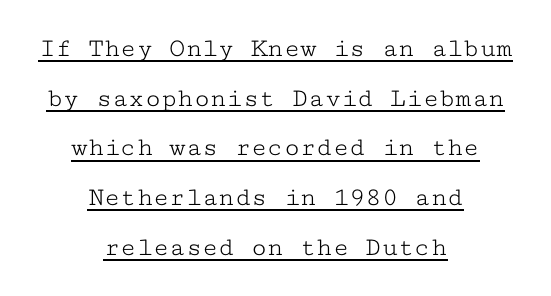
The image shows 27 px text type, upright; set centered, line spacing 1.84x, normal letter spacing, underlined.
